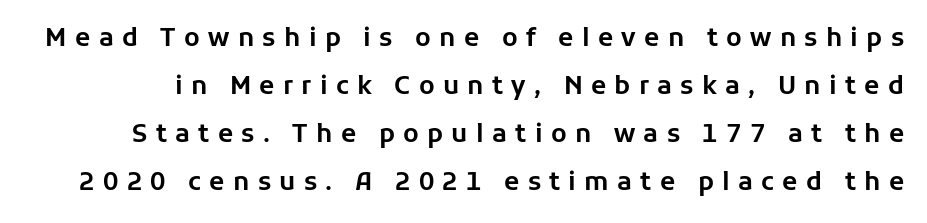
Q: Is the text italic (slanted)? A: No, it is upright.
Q: Is the text underlined? A: No.
Q: Is the spacing between letters normal or unusually wide? A: Unusually wide.
Q: Is the spacing between lines tight, normal or loose? A: Loose.
